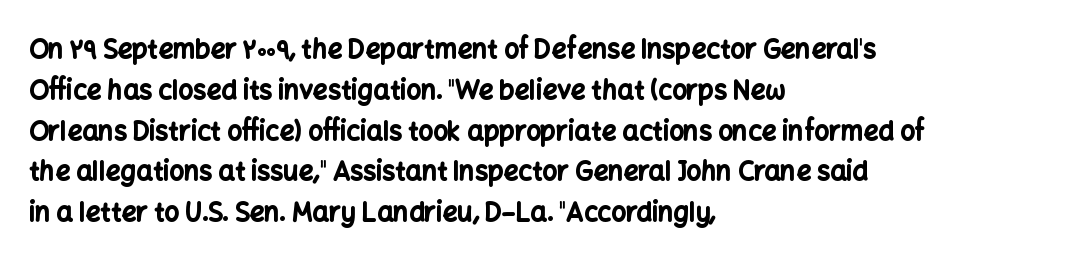
{"italic": "no", "bold": "yes", "underline": "no", "align": "left", "line_spacing": "normal", "line_spacing_ratio": 1.57, "letter_spacing": "normal", "letter_spacing_em": 0.0, "glyph_px": 26}
